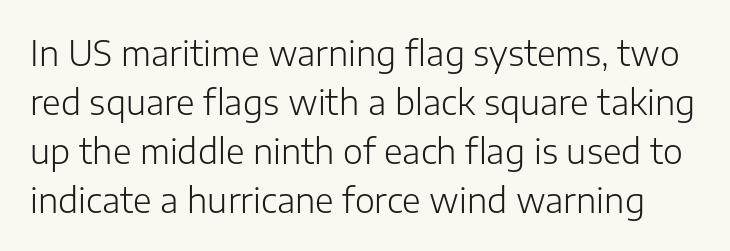
Q: Is the text bold? A: No.
Q: Is the text italic (slanted)? A: No, it is upright.
Q: Is the typeface a serif or a sans-serif typeface? A: Sans-serif.
Q: Is the text underlined? A: No.
Q: Is the spacing between letters normal or unusually wide? A: Normal.
Q: Is the spacing between lines tight, normal or loose? A: Normal.
Q: Width (condensed, normal, or wide)? A: Normal.
Q: Stroke contrast? A: Low.
Q: x-height? A: Medium.
Q: Monospaced? A: No.
